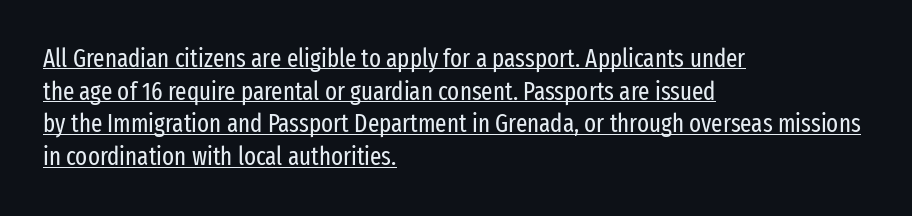
{"italic": "no", "bold": "no", "underline": "yes", "align": "left", "line_spacing": "normal", "line_spacing_ratio": 1.31, "letter_spacing": "normal", "letter_spacing_em": 0.0, "glyph_px": 25}
